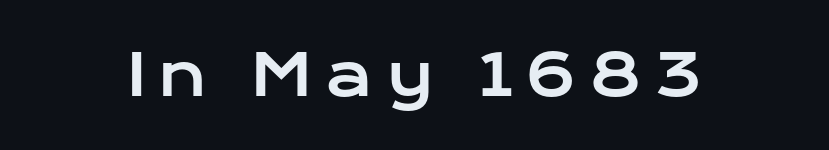
Q: Is the text italic (slanted)? A: No, it is upright.
Q: Is the typeface a serif or a sans-serif typeface? A: Sans-serif.
Q: Is the text underlined? A: No.
Q: Is the spacing between letters normal or unusually wide? A: Unusually wide.
Q: Width (condensed, normal, or wide)? A: Wide.
Q: Stroke contrast? A: Low.
Q: x-height? A: Medium.
Q: Monospaced? A: No.
